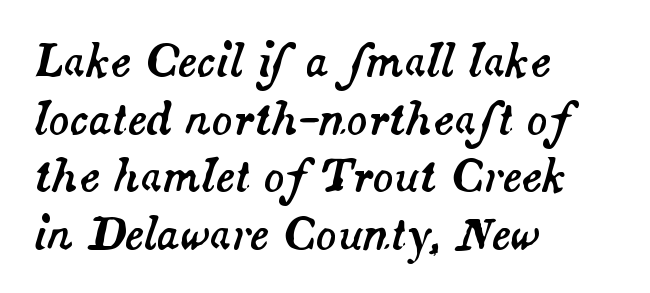
The image shows 43 px text type, italic (leaning right); set left-aligned, normal line spacing (1.34x), normal letter spacing, not underlined; medium stroke contrast and a small x-height.
